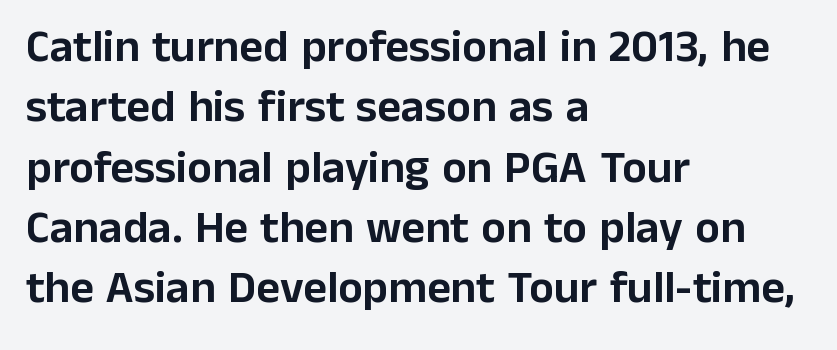
Q: Is the text italic (slanted)? A: No, it is upright.
Q: Is the typeface a serif or a sans-serif typeface? A: Sans-serif.
Q: Is the text underlined? A: No.
Q: How is the paragraph aligned? A: Left-aligned.
Q: Is the spacing between letters normal or unusually wide? A: Normal.
Q: Is the spacing between lines tight, normal or loose? A: Normal.
Q: Width (condensed, normal, or wide)? A: Normal.
Q: Stroke contrast? A: Low.
Q: x-height? A: Medium.
Q: Monospaced? A: No.
